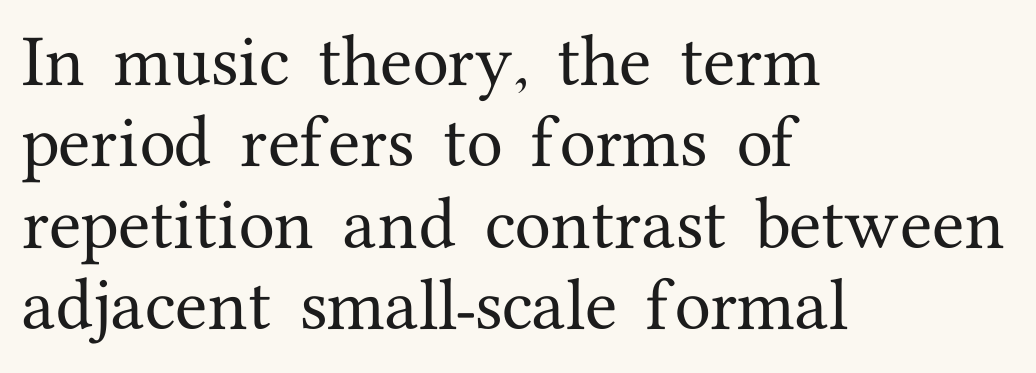
Here the glyphs are tracked normally, forming tight word shapes. The face used here is seriffed, in the tradition of book romans. The space directly below the letters is spotless. Unlike italic type, these characters show no tilt at all.
